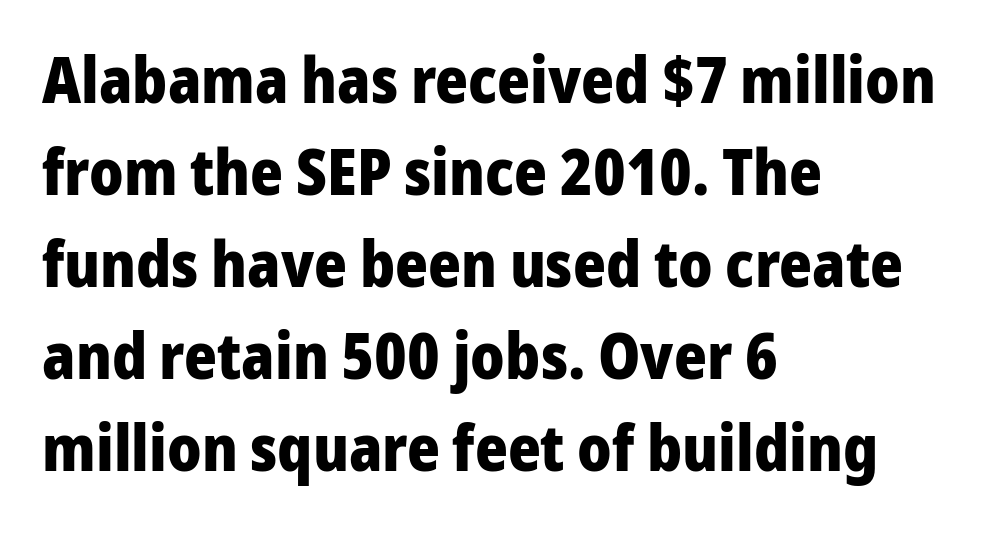
It's the straight-up-and-down kind of type. This sample has the flowing, uneven cadence of proportional lettering. Note: no serifs on the glyphs. Nobody touched the tracking dial on this one. Honestly, the row spacing looks completely unremarkable. What weight is shown? A full bold with thick strokes.
